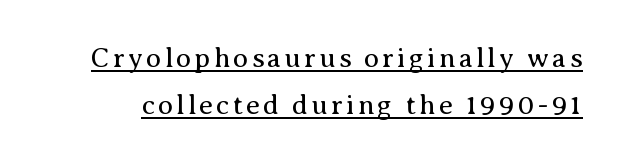
The characters are drawn with everyday or finer stroke widths. Horizontal bands of white between lines are of average thickness. A typesetter would mark this as roman, not italic. In terms of letterform style, serifs are clearly present. Think of a printed novel: that variable character pitch is what you see here.
